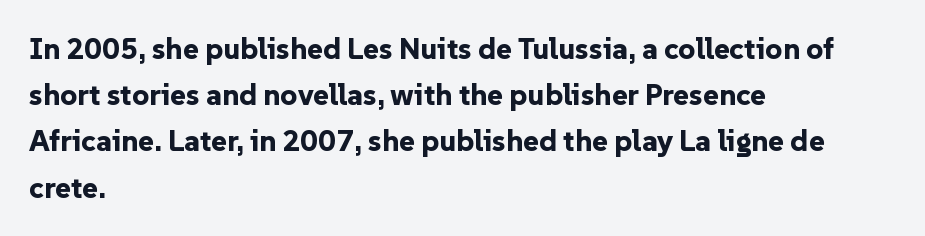
The image shows 30 px bold sans-serif type, upright; set left-aligned, normal line spacing (1.54x), normal letter spacing, not underlined; low stroke contrast and a medium x-height.
